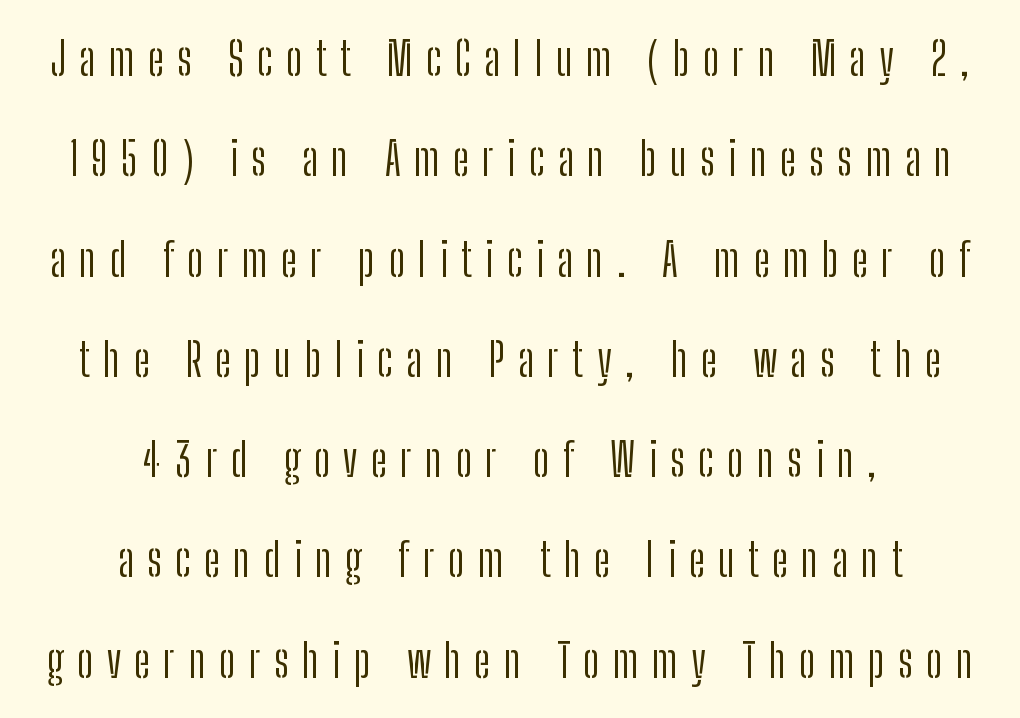
The image shows 46 px light, condensed sans-serif type, upright; set centered, loose line spacing (2.18x), unusually wide letter spacing (+0.29 em), not underlined; low stroke contrast and a medium x-height.
